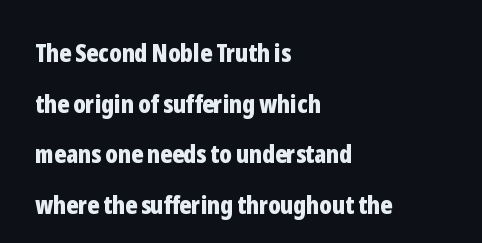
Q: Is the text bold? A: Yes.
Q: Is the text italic (slanted)? A: No, it is upright.
Q: Is the text underlined? A: No.
Q: How is the paragraph aligned? A: Left-aligned.
Q: Is the spacing between letters normal or unusually wide? A: Normal.
Q: Is the spacing between lines tight, normal or loose? A: Loose.
